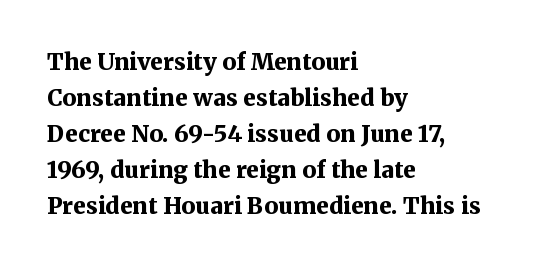
The line-height multiplier appears to be the usual default. Plain, unruled lines of type. The type is set solid horizontally, with unmodified tracking. Horizontal alignment here is leftward, the default for most running prose. Does the weight exceed regular? Yes, all the way to bold.
